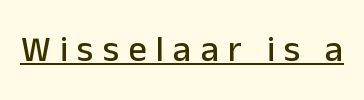
{"serif": "no", "italic": "no", "width": "normal", "stroke_contrast": "low", "x_height": "medium", "monospaced": "no", "underline": "yes", "letter_spacing": "wide", "letter_spacing_em": 0.26, "glyph_px": 36}
